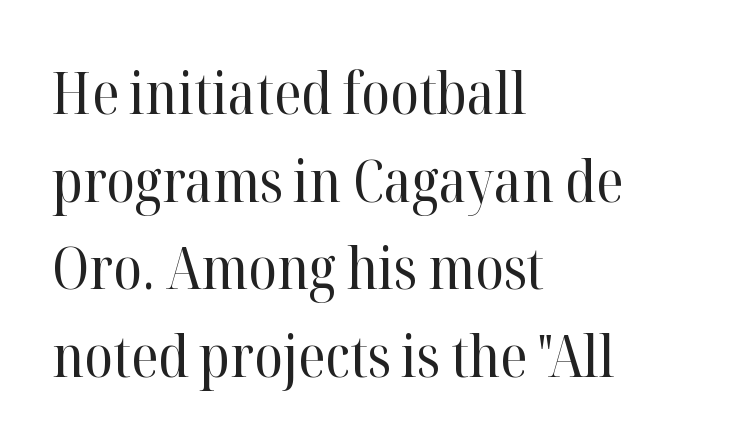
The image shows 58 px regular-weight serif type, upright; set left-aligned, normal line spacing (1.51x), normal letter spacing, not underlined; high stroke contrast and a medium x-height.
